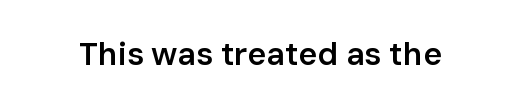
The image shows 32 px semibold sans-serif type, upright; set normal letter spacing, not underlined; low stroke contrast and a medium x-height.
